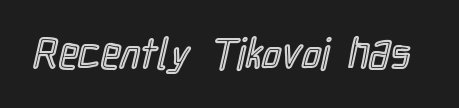
The space beneath each line is pristine and unruled. In terms of letterspacing, this is plain default setting. The letters advance in unequal steps, a hallmark of proportional type.
